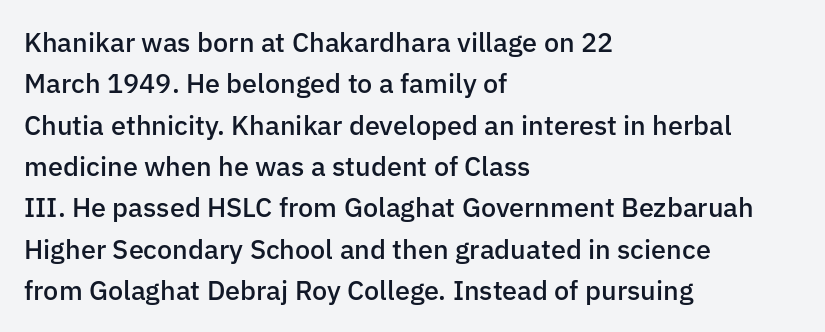
The image shows 27 px text type, upright; set left-aligned, normal line spacing (1.53x), normal letter spacing, not underlined.
